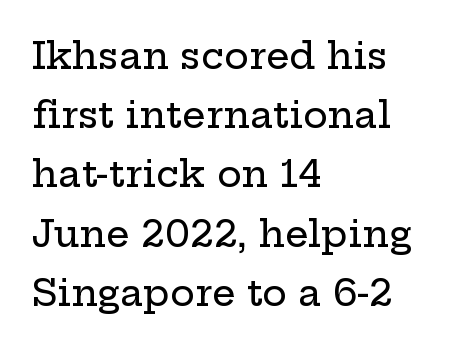
Q: Is the text italic (slanted)? A: No, it is upright.
Q: Is the typeface a serif or a sans-serif typeface? A: Serif.
Q: Is the text underlined? A: No.
Q: How is the paragraph aligned? A: Left-aligned.
Q: Is the spacing between letters normal or unusually wide? A: Normal.
Q: Is the spacing between lines tight, normal or loose? A: Normal.
Q: Width (condensed, normal, or wide)? A: Wide.
Q: Stroke contrast? A: Low.
Q: x-height? A: Medium.
Q: Monospaced? A: No.
